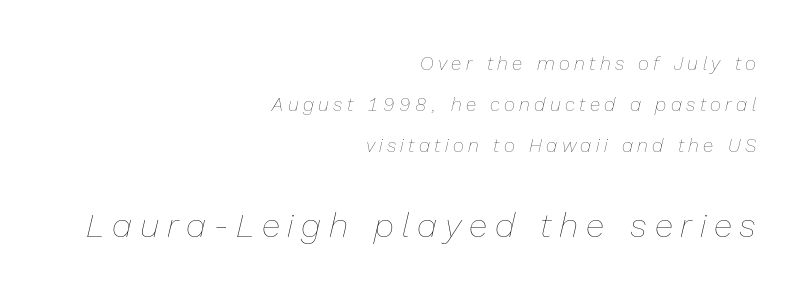
{"italic": "yes", "lean": "right", "slant_degrees": 13, "bold": "no", "weight": "thin", "width": "normal", "stroke_contrast": "low", "x_height": "medium", "monospaced": "no", "underline": "no", "align": "right", "line_spacing": "loose", "line_spacing_ratio": 2.15, "letter_spacing": "wide", "letter_spacing_em": 0.23, "larger_block": "second", "size_ratio": 1.79, "glyph_px": 34}
